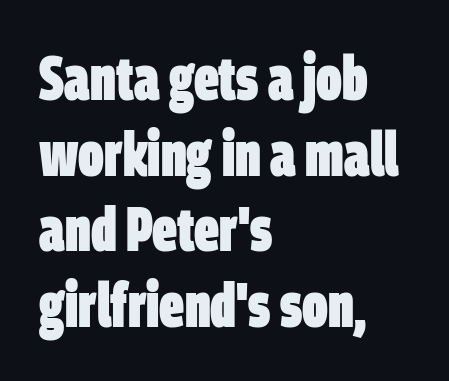
The image shows 62 px heavy, condensed sans-serif type; set left-aligned, line spacing 1.22x, normal letter spacing, not underlined; low stroke contrast and a large x-height.
